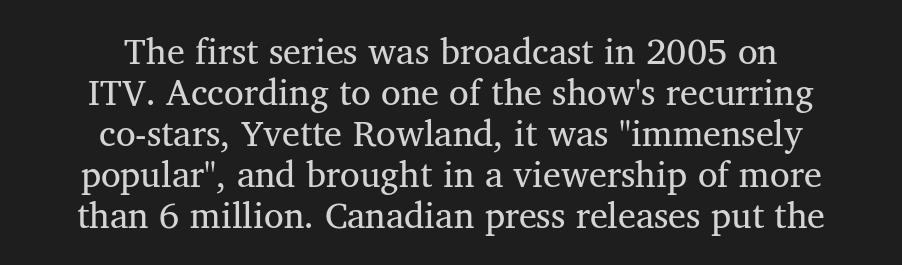
Q: Is the text bold? A: No.
Q: Is the text italic (slanted)? A: No, it is upright.
Q: Is the typeface a serif or a sans-serif typeface? A: Serif.
Q: Is the text underlined? A: No.
Q: How is the paragraph aligned? A: Centered.
Q: Is the spacing between letters normal or unusually wide? A: Normal.
Q: Is the spacing between lines tight, normal or loose? A: Tight.
Q: Width (condensed, normal, or wide)? A: Normal.
Q: Stroke contrast? A: Medium.
Q: x-height? A: Medium.
Q: Monospaced? A: No.
